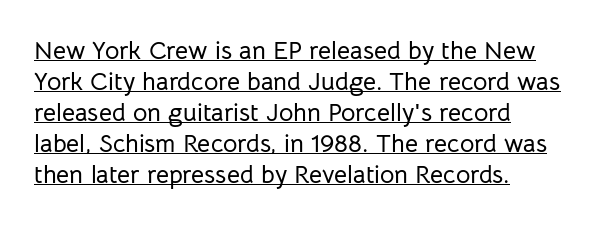
The image shows 25 px text type, upright; set left-aligned, line spacing 1.24x, normal letter spacing, underlined.
